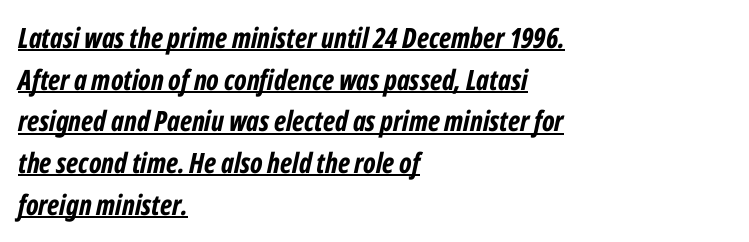
{"italic": "yes", "lean": "right", "slant_degrees": 12, "bold": "yes", "weight": "bold", "width": "condensed", "stroke_contrast": "low", "x_height": "medium", "monospaced": "no", "underline": "yes", "align": "left", "line_spacing": "normal", "line_spacing_ratio": 1.49, "letter_spacing": "normal", "letter_spacing_em": 0.0, "glyph_px": 28}
